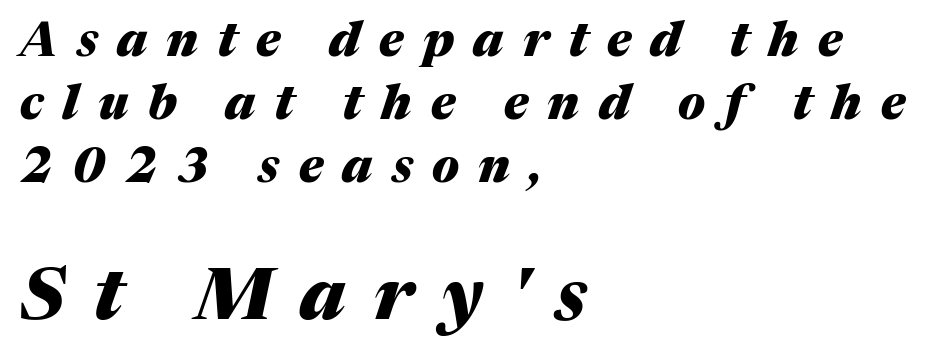
The compositor pushed each line to the left boundary. The typography opts for an oblique posture over an upright one. The letters advance in unequal steps, a hallmark of proportional type. Note: smaller setting up top, larger setting below.
